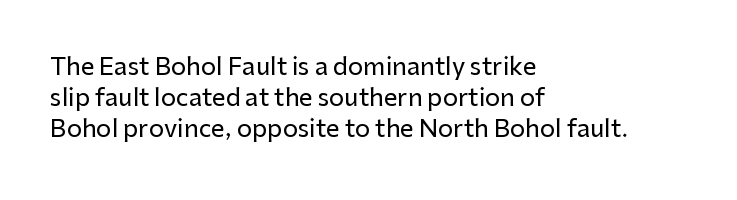
Does the copy run flush right? No — it runs flush left. The font's upright variant was chosen for this text. Descender tails drop into unmarked territory. Reading down the column, the eye jumps a familiar distance to each next line.
